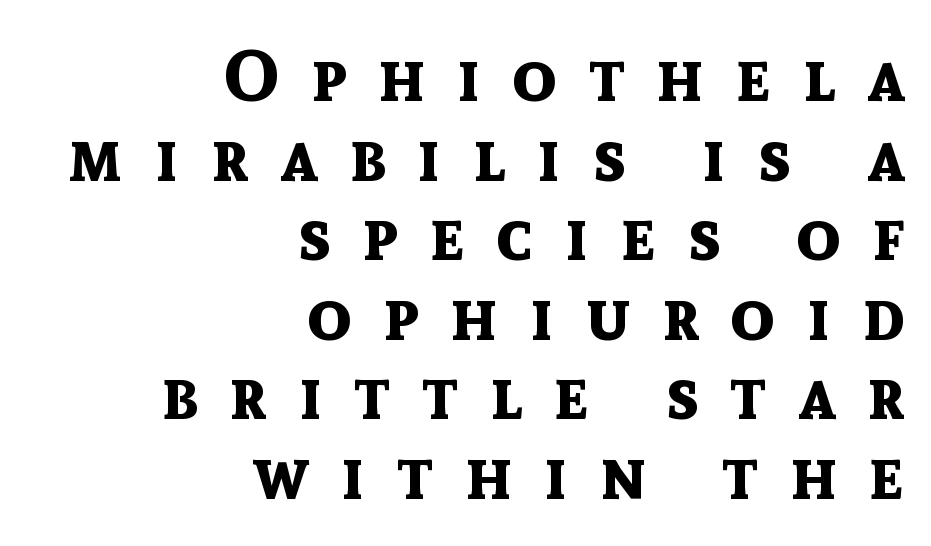
The letters stand upright; this is a roman face. Thick stems and heavy bowls — unmistakably bold. The glyphs are unaccompanied by any horizontal stroke below them. Serif or sans? Sans — the stroke terminals are bare.
